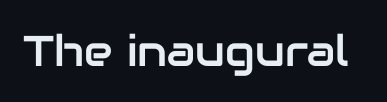
Q: Is the text italic (slanted)? A: No, it is upright.
Q: Is the typeface a serif or a sans-serif typeface? A: Sans-serif.
Q: Is the text underlined? A: No.
Q: Is the spacing between letters normal or unusually wide? A: Normal.
Q: Width (condensed, normal, or wide)? A: Normal.
Q: Stroke contrast? A: Low.
Q: x-height? A: Medium.
Q: Monospaced? A: No.
